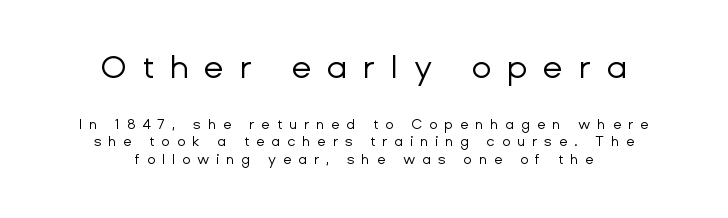
{"serif": "no", "italic": "no", "bold": "no", "weight": "regular", "width": "normal", "stroke_contrast": "low", "x_height": "medium", "monospaced": "no", "underline": "no", "align": "center", "line_spacing": "normal", "line_spacing_ratio": 1.28, "letter_spacing": "wide", "letter_spacing_em": 0.49, "larger_block": "first", "size_ratio": 2.29, "glyph_px": 32}
